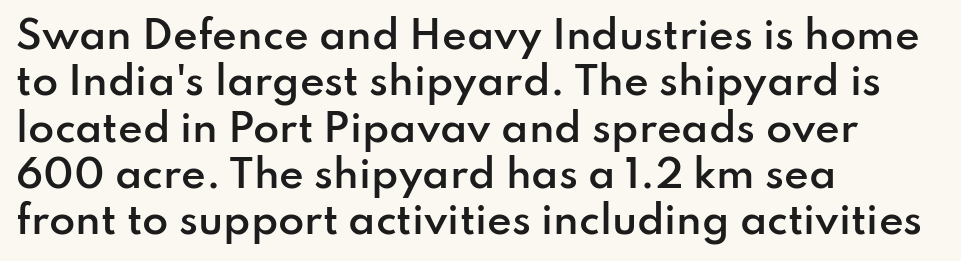
Q: Is the text bold? A: Semi-bold.
Q: Is the text italic (slanted)? A: No, it is upright.
Q: Is the typeface a serif or a sans-serif typeface? A: Sans-serif.
Q: Is the text underlined? A: No.
Q: How is the paragraph aligned? A: Left-aligned.
Q: Is the spacing between letters normal or unusually wide? A: Normal.
Q: Width (condensed, normal, or wide)? A: Normal.
Q: Stroke contrast? A: Low.
Q: x-height? A: Small.
Q: Monospaced? A: No.
